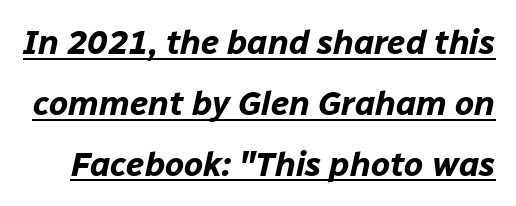
The image shows 34 px bold type, italic (leaning right); set line spacing 1.79x, normal letter spacing, underlined; low stroke contrast and a medium x-height.
